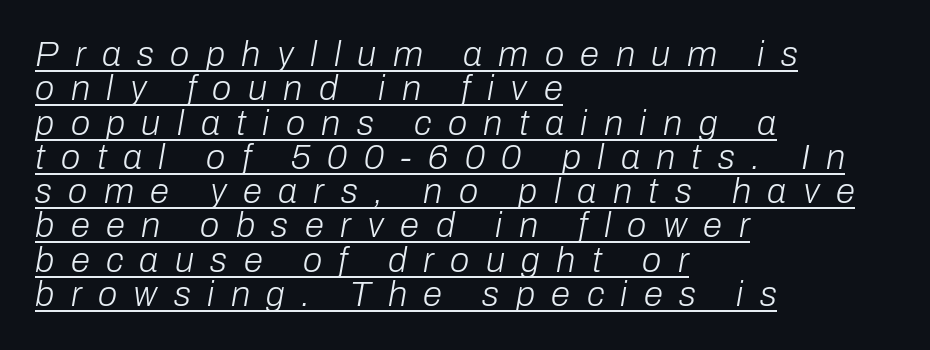
This rendering features underlined lettering. The letters are slanted; this is an italic face. This sample has the flowing, uneven cadence of proportional lettering. Rows of type sit shoulder to shoulder in the vertical direction.
